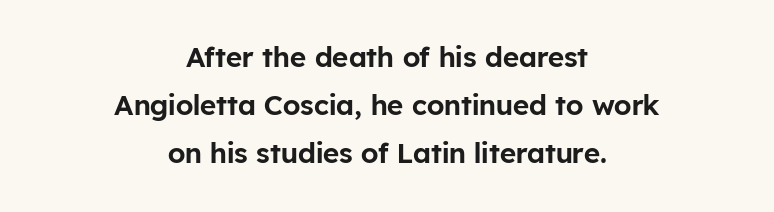
Line starts and ends both wander, symmetrically. Anything drawn beneath the words? Only blank space. It's the straight-up-and-down kind of type. Each letter's strokes conclude bluntly, with no projecting serifs. A typesetter would call this proportional, since set widths differ per character.
